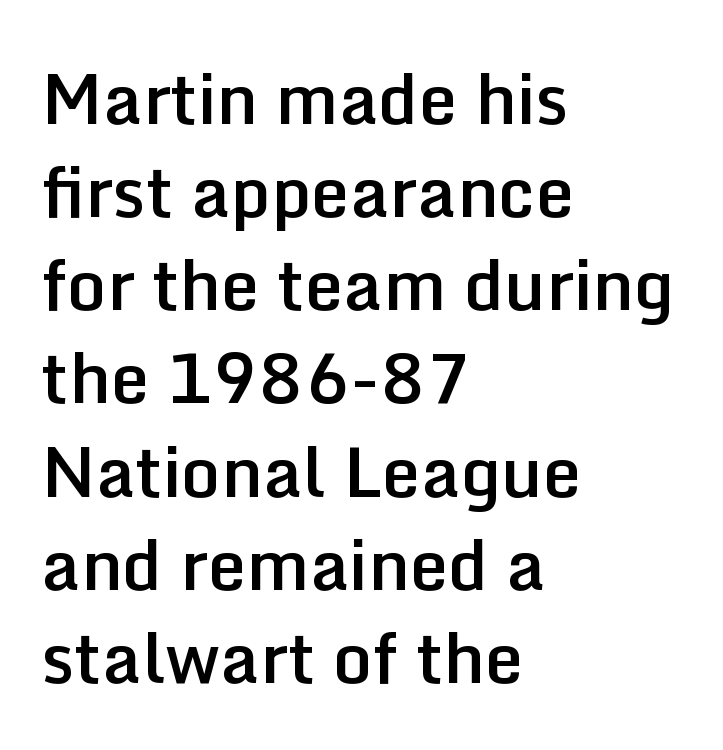
{"serif": "no", "italic": "no", "bold": "semi", "weight": "semibold", "width": "normal", "stroke_contrast": "low", "x_height": "medium", "monospaced": "no", "underline": "no", "align": "left", "line_spacing": "normal", "line_spacing_ratio": 1.35, "letter_spacing": "normal", "letter_spacing_em": 0.0, "glyph_px": 69}
